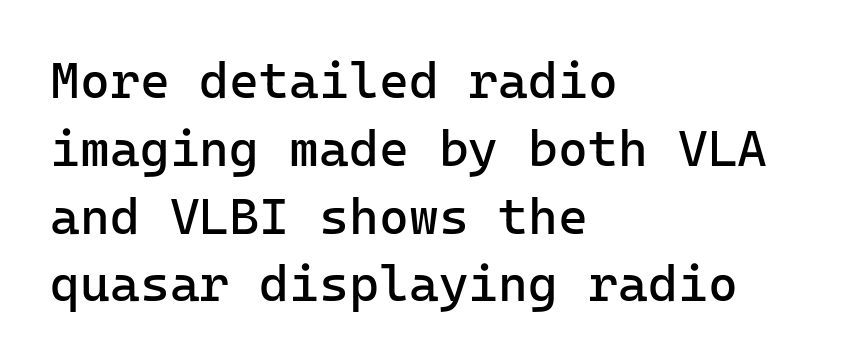
Q: Is the text bold? A: No.
Q: Is the text italic (slanted)? A: No, it is upright.
Q: Is the typeface a serif or a sans-serif typeface? A: Sans-serif.
Q: Is the text underlined? A: No.
Q: How is the paragraph aligned? A: Left-aligned.
Q: Is the spacing between letters normal or unusually wide? A: Normal.
Q: Is the spacing between lines tight, normal or loose? A: Normal.
Q: Width (condensed, normal, or wide)? A: Normal.
Q: Stroke contrast? A: Low.
Q: x-height? A: Medium.
Q: Monospaced? A: Yes.
